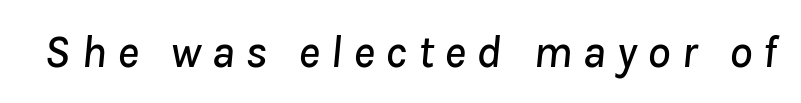
{"italic": "yes", "lean": "right", "slant_degrees": 8, "width": "normal", "stroke_contrast": "low", "x_height": "medium", "monospaced": "no", "underline": "no", "letter_spacing": "wide", "letter_spacing_em": 0.23, "glyph_px": 46}
